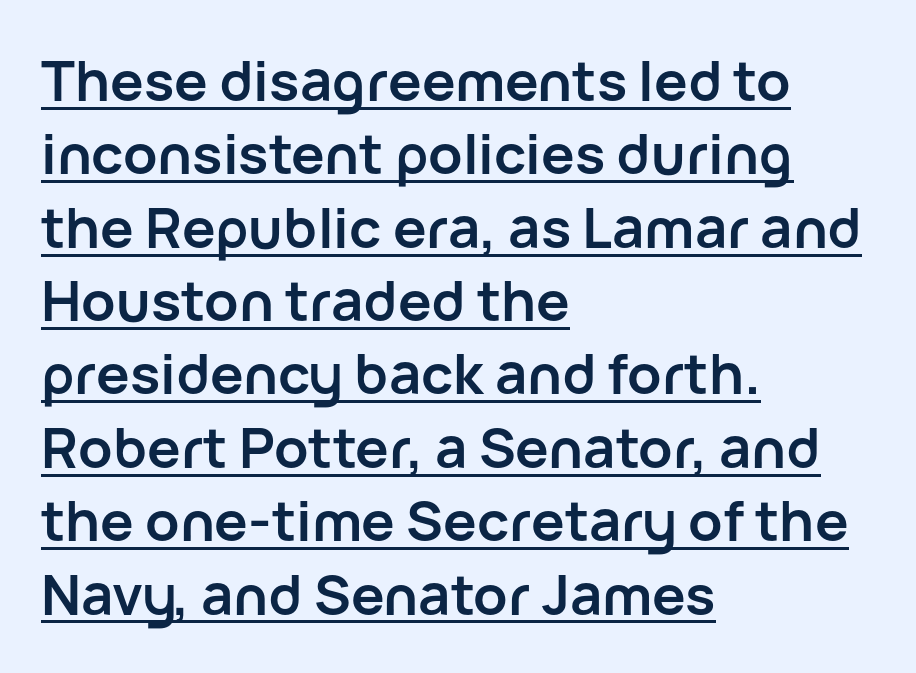
Q: Is the text bold? A: Yes.
Q: Is the text italic (slanted)? A: No, it is upright.
Q: Is the typeface a serif or a sans-serif typeface? A: Sans-serif.
Q: Is the text underlined? A: Yes.
Q: How is the paragraph aligned? A: Left-aligned.
Q: Is the spacing between letters normal or unusually wide? A: Normal.
Q: Is the spacing between lines tight, normal or loose? A: Normal.
Q: Width (condensed, normal, or wide)? A: Normal.
Q: Stroke contrast? A: Low.
Q: x-height? A: Medium.
Q: Monospaced? A: No.
